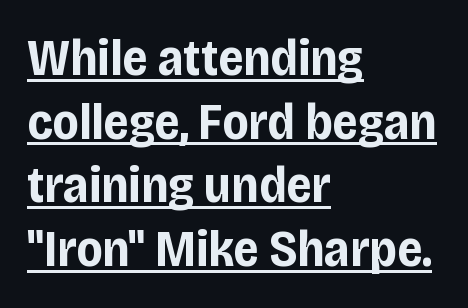
Q: Is the text bold? A: Yes.
Q: Is the text italic (slanted)? A: No, it is upright.
Q: Is the typeface a serif or a sans-serif typeface? A: Sans-serif.
Q: Is the text underlined? A: Yes.
Q: How is the paragraph aligned? A: Left-aligned.
Q: Is the spacing between letters normal or unusually wide? A: Normal.
Q: Is the spacing between lines tight, normal or loose? A: Normal.
Q: Width (condensed, normal, or wide)? A: Condensed.
Q: Stroke contrast? A: Low.
Q: x-height? A: Large.
Q: Monospaced? A: No.
